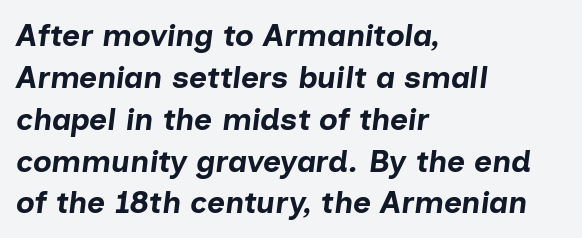
{"italic": "yes", "lean": "right", "slant_degrees": 7, "bold": "yes", "weight": "bold", "width": "normal", "stroke_contrast": "low", "x_height": "medium", "monospaced": "no", "underline": "no", "align": "left", "line_spacing": "normal", "line_spacing_ratio": 1.35, "letter_spacing": "normal", "letter_spacing_em": 0.0, "glyph_px": 31}
